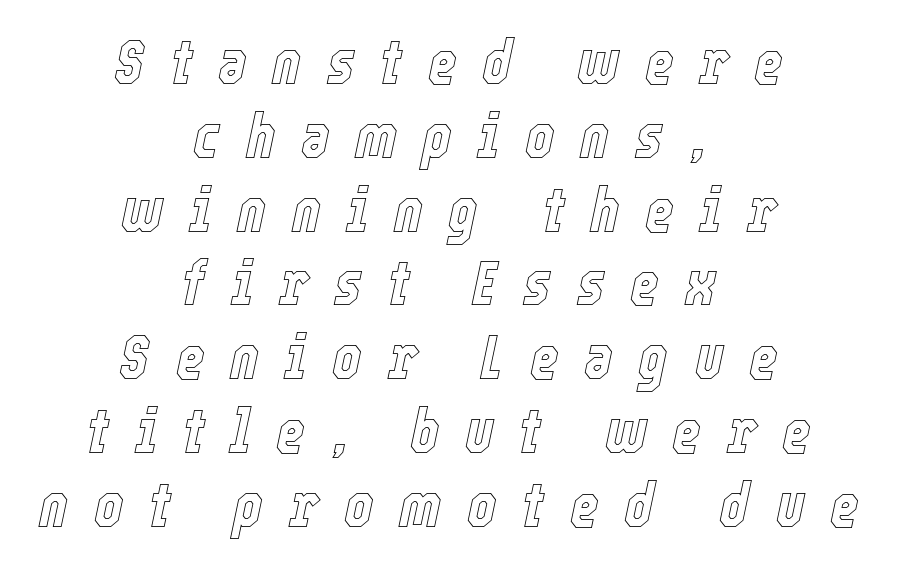
The image shows 62 px condensed type, italic (leaning right); set centered, line spacing 1.19x, unusually wide letter spacing (+0.41 em), not underlined; a medium x-height.
